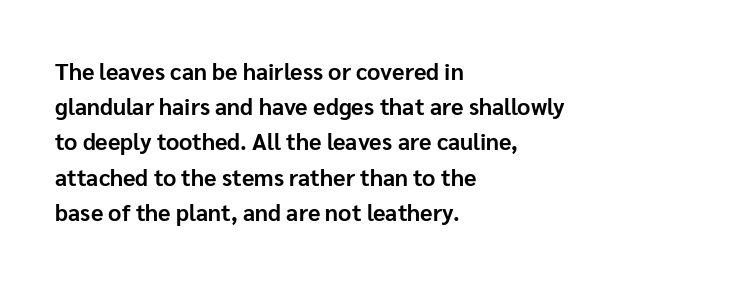
Each new line begins a customary step beneath the previous one. This rendering leaves character spacing at its baseline value. The lettering stays uniformly vertical, giving the passage a roman look. This rendering features lettering with no underline. A student would call this left alignment; a typographer would say flush left, rag right. Is the type bold? Yes — the strokes are clearly thick and heavy.
